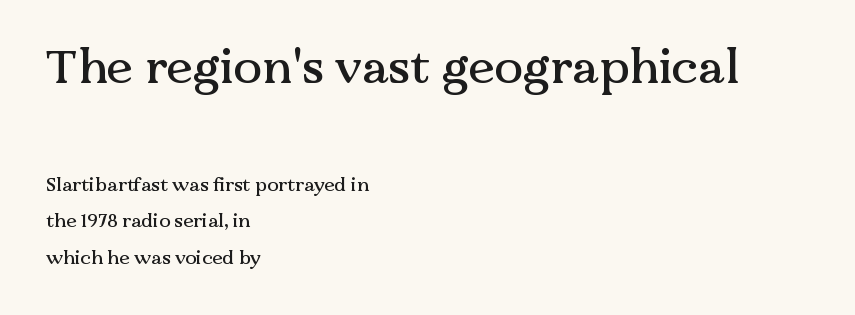
The image shows 48 px serif type, upright; set left-aligned, loose line spacing (1.91x), normal letter spacing, not underlined; the first (top) block is 2.53x larger; medium stroke contrast and a medium x-height.
